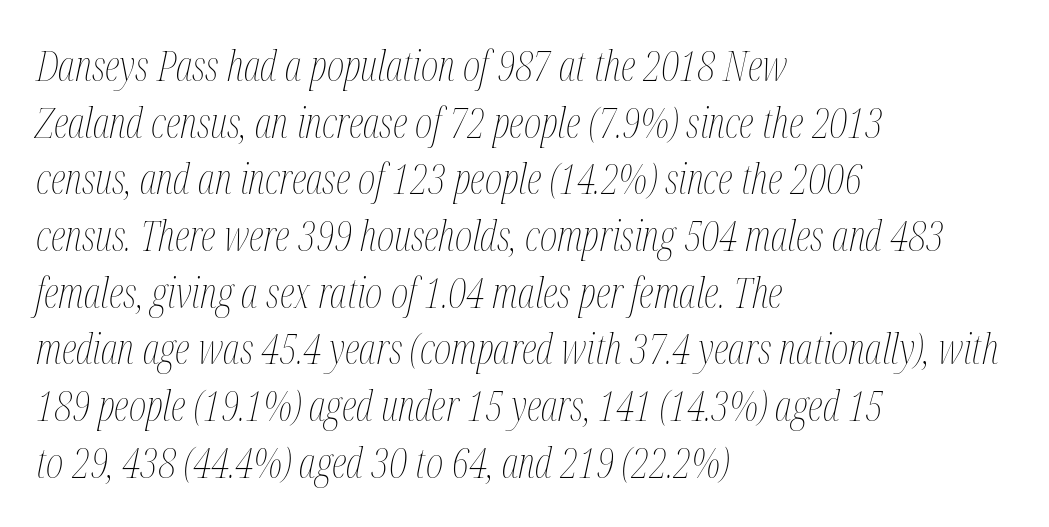
The rendering keeps characters at their native spacing. Only glyphs here, with clear space below each row. The lines are quadded left. Posture: slanted.
